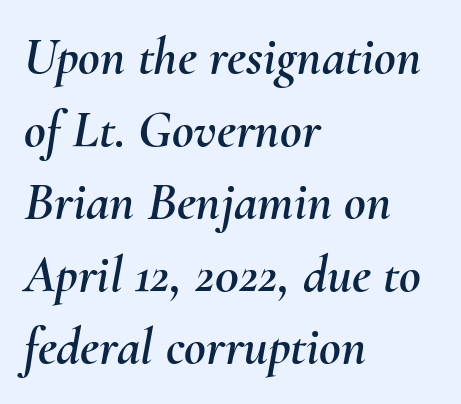
Observe the ordinary spacing: letters are neighbours, not strangers. Posture: slanted. One glance says typical: line gaps are just what's usual. This rendering uses left alignment, leaving the right contour irregular.
